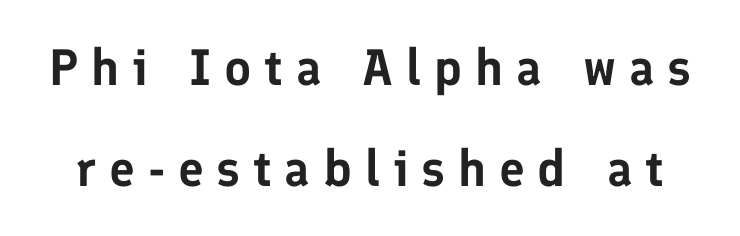
Q: Is the text italic (slanted)? A: No, it is upright.
Q: Is the typeface a serif or a sans-serif typeface? A: Sans-serif.
Q: Is the text underlined? A: No.
Q: Is the spacing between letters normal or unusually wide? A: Unusually wide.
Q: Is the spacing between lines tight, normal or loose? A: Loose.
Q: Width (condensed, normal, or wide)? A: Normal.
Q: Stroke contrast? A: Low.
Q: x-height? A: Medium.
Q: Monospaced? A: No.
